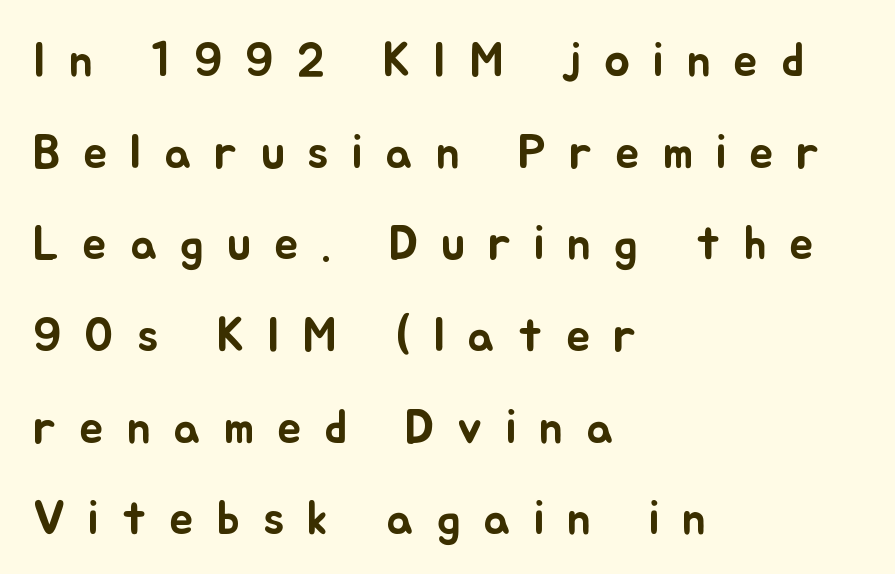
Caption: multi-line text, flush left, ragged right. Style check: upright. The letterforms stand isolated, each surrounded by extra space. The space directly below the letters is spotless. Airy leading.
